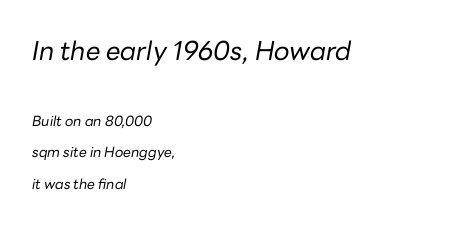
The font is comparable to plain body text, perhaps lighter. The paragraph shown leans on its left margin. Nobody drew a line under any word here. An italicized treatment has been applied to the whole sample. Honestly, the rows look like they've been pulled way apart. Tracking value appears to be zero — textbook default spacing.
